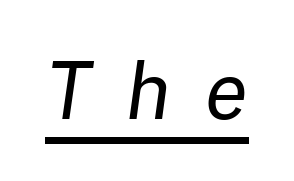
The image shows 78 px regular-weight type, italic (leaning right); set unusually wide letter spacing (+0.45 em), underlined; low stroke contrast and a medium x-height.
